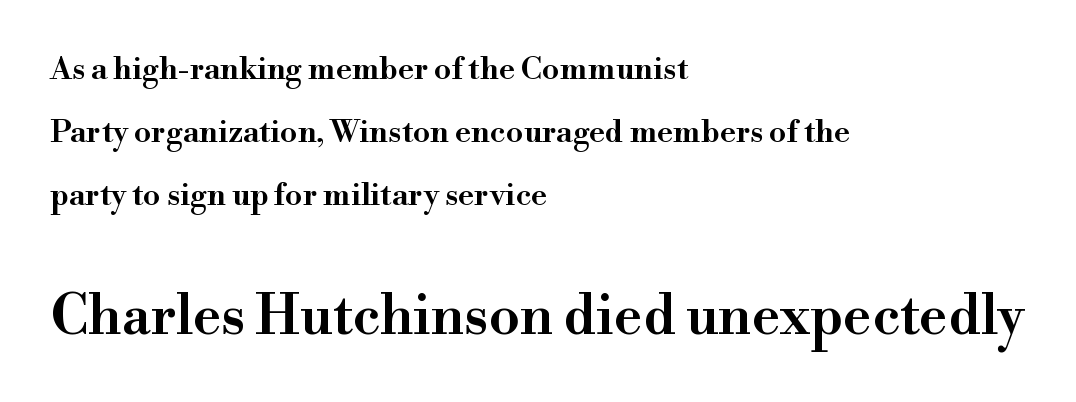
The image shows 55 px semibold serif type, upright; set left-aligned, loose line spacing (2.03x), normal letter spacing, not underlined; the second (bottom) block is 1.77x larger; high stroke contrast and a small x-height.
